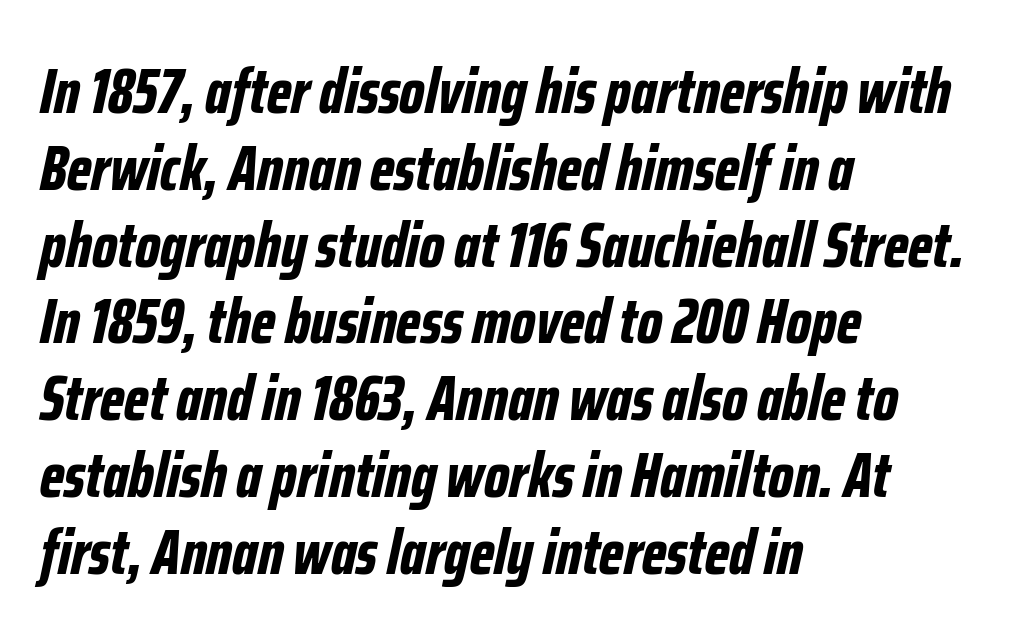
The image shows 64 px bold, condensed type, italic (leaning right); set left-aligned, line spacing 1.2x, normal letter spacing, not underlined; low stroke contrast and a medium x-height.
